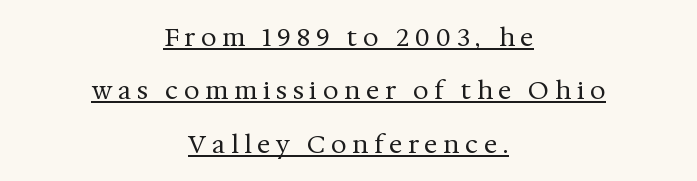
Q: Is the text bold? A: No.
Q: Is the text italic (slanted)? A: No, it is upright.
Q: Is the text underlined? A: Yes.
Q: How is the paragraph aligned? A: Centered.
Q: Is the spacing between letters normal or unusually wide? A: Unusually wide.
Q: Is the spacing between lines tight, normal or loose? A: Loose.
